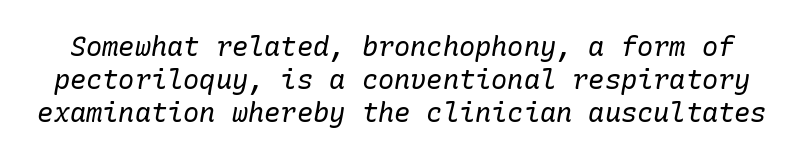
How are the letters spaced? Ordinarily, with no added tracking. Heaviness? Minimal to ordinary, like unemphasized prose. Style check: oblique. The space beneath each line is pristine and unruled.
